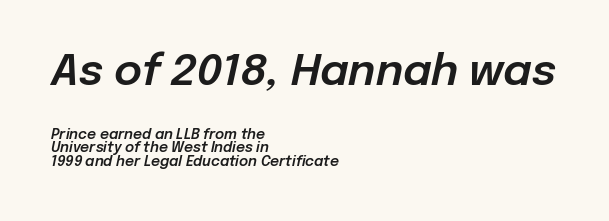
{"italic": "yes", "lean": "right", "slant_degrees": 12, "width": "normal", "stroke_contrast": "low", "x_height": "medium", "monospaced": "no", "underline": "no", "align": "left", "line_spacing": "tight", "line_spacing_ratio": 0.96, "letter_spacing": "normal", "letter_spacing_em": 0.0, "larger_block": "first", "size_ratio": 3.07, "glyph_px": 43}
